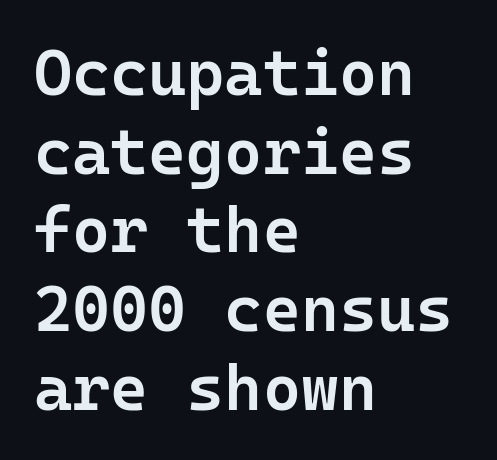
Each line starts at the same left margin while the right side varies. These lines are rendered in a fixed-pitch font. Its strokes are somewhat broadened, the hallmark of semibold type. Upright lettering throughout. Unlike a traditional serif, this face leaves its strokes unadorned.
